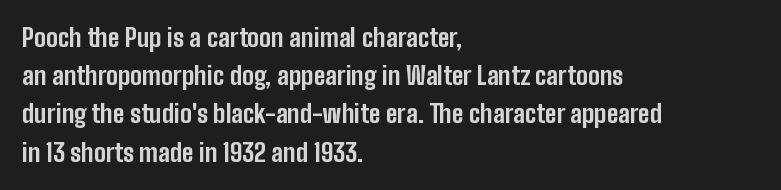
Q: Is the text bold? A: Yes.
Q: Is the text italic (slanted)? A: No, it is upright.
Q: Is the text underlined? A: No.
Q: How is the paragraph aligned? A: Left-aligned.
Q: Is the spacing between letters normal or unusually wide? A: Normal.
Q: Is the spacing between lines tight, normal or loose? A: Normal.
